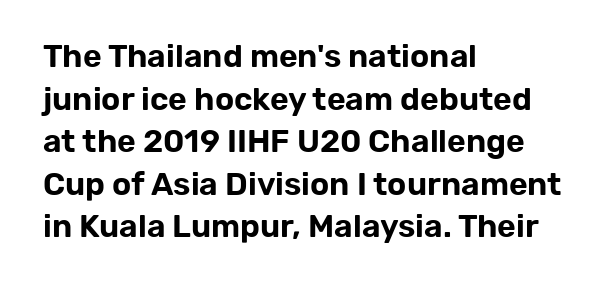
The image shows 32 px sans-serif type, upright; set left-aligned, normal line spacing (1.33x), normal letter spacing, not underlined; low stroke contrast and a medium x-height.
